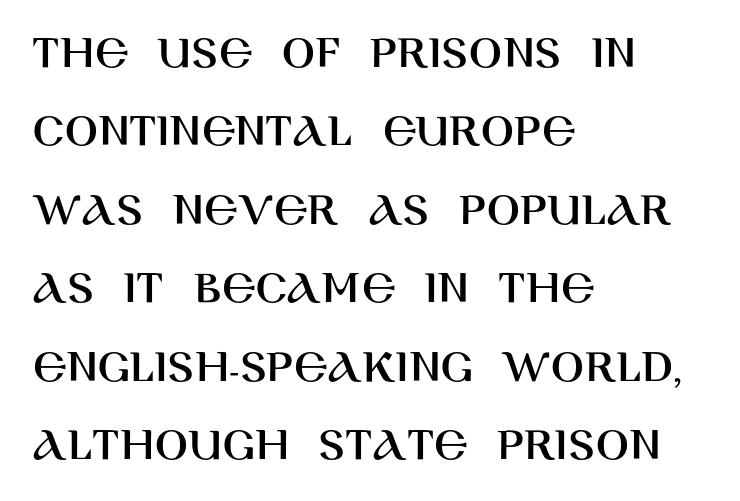
The block of text has a typical density, with ordinary space between rows. This sample is left-justified, so line endings fall wherever the words run out. The face used here is rendered with its standard letterfit. The lettering holds an erect, upright posture throughout. Decoration check: the copy has no underline. Grotesque or geometric, the face here clearly has no serifs.
